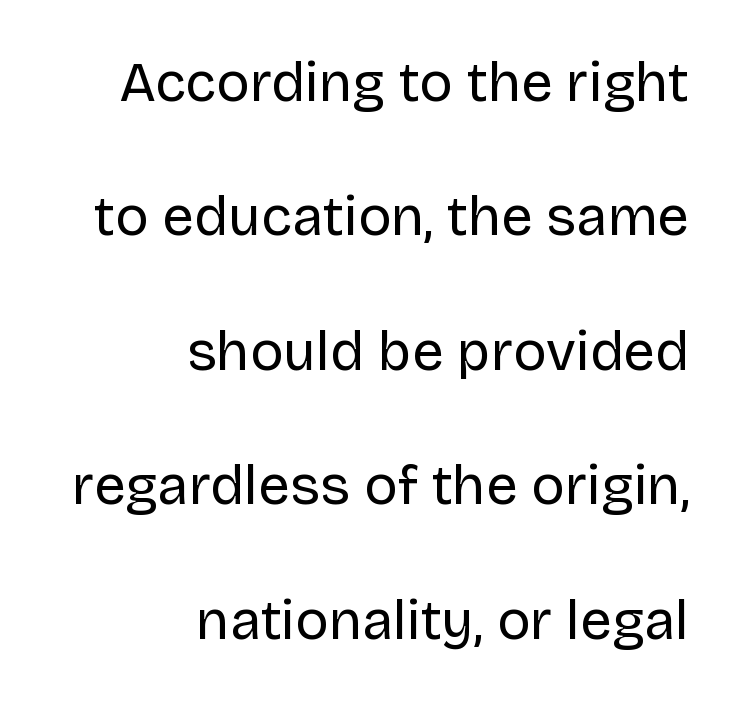
A typesetter would call this proportional, since set widths differ per character. The weight tops out at a normal text grade. The line texture is even and compact thanks to regular tracking. Casual observation: everything's shoved over to the right. The baseline area is clear. Regarding leading, the lines here are spaced well apart.
